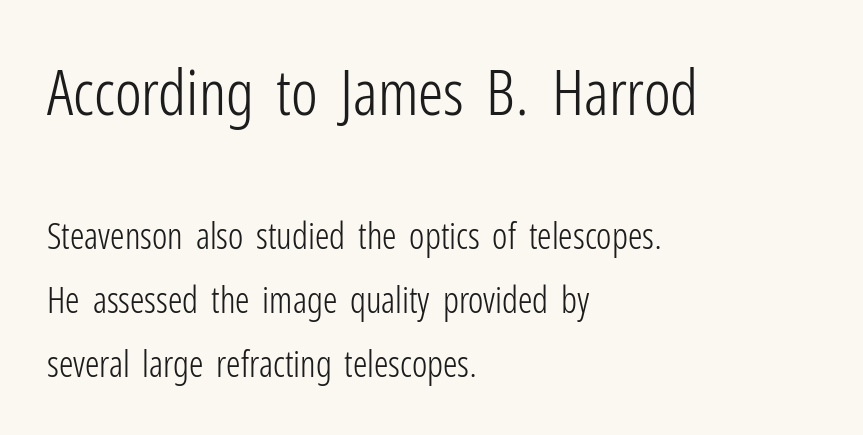
Letterform terminals end flat and unadorned throughout the passage. Bare-footed words on every line. Notice how the passage keeps a crisp vertical edge on the left only. A typesetter would mark this as roman, not italic.
